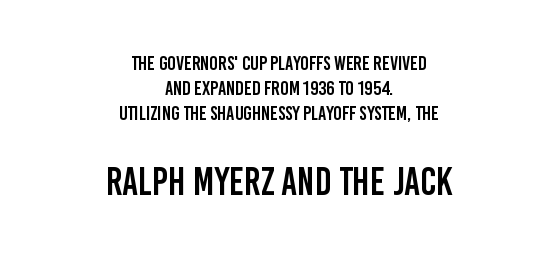
One-word summary of the alignment: center. If you squint, the bottom block still reads clearly — it's the larger of the two. The horizontal fit of the characters is conventional and even. Look at the bottom of the vertical strokes: they stop flat, with no serifs.
